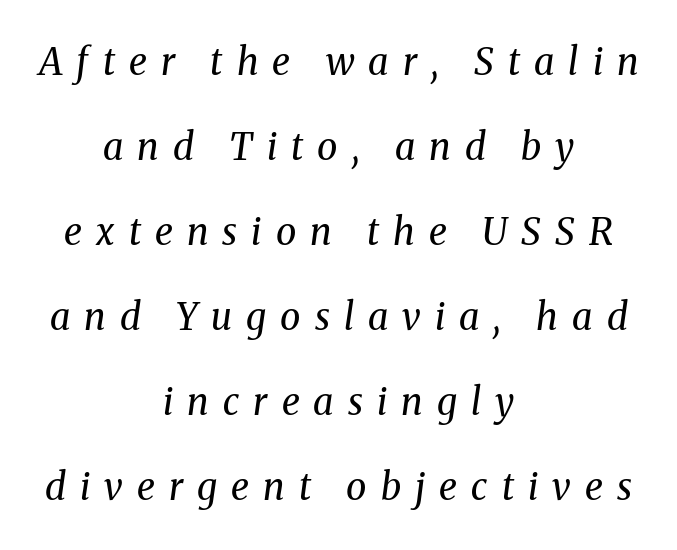
Q: Is the text bold? A: No.
Q: Is the text italic (slanted)? A: Yes, it leans right by about 8 degrees.
Q: Is the typeface a serif or a sans-serif typeface? A: Serif.
Q: Is the text underlined? A: No.
Q: How is the paragraph aligned? A: Centered.
Q: Is the spacing between letters normal or unusually wide? A: Unusually wide.
Q: Is the spacing between lines tight, normal or loose? A: Loose.
Q: Width (condensed, normal, or wide)? A: Normal.
Q: Stroke contrast? A: Medium.
Q: x-height? A: Medium.
Q: Monospaced? A: No.
